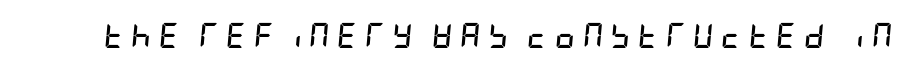
{"italic": "yes", "lean": "right", "slant_degrees": 5, "bold": "yes", "underline": "no", "letter_spacing": "wide", "letter_spacing_em": 0.29, "glyph_px": 25}
